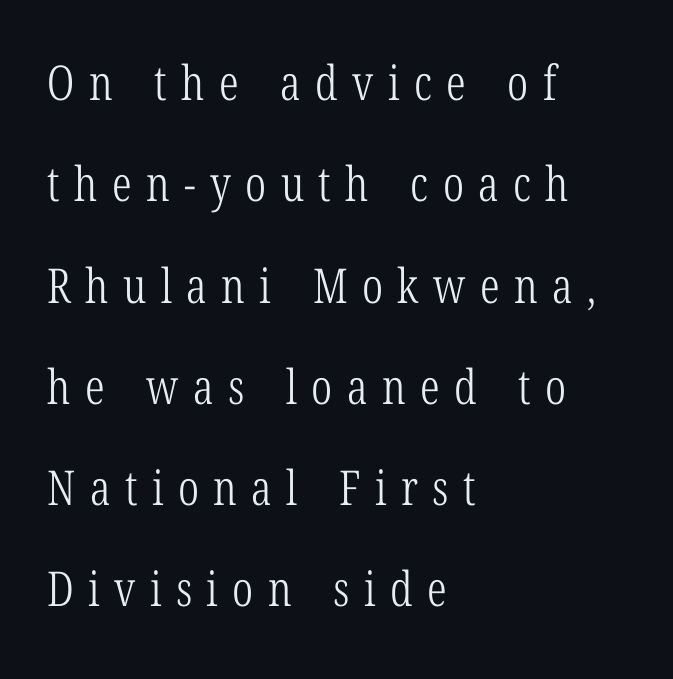
{"serif": "yes", "italic": "no", "bold": "no", "weight": "light", "width": "condensed", "stroke_contrast": "low", "x_height": "medium", "monospaced": "no", "underline": "no", "align": "left", "line_spacing": "loose", "line_spacing_ratio": 2.11, "letter_spacing": "wide", "letter_spacing_em": 0.3, "glyph_px": 48}
